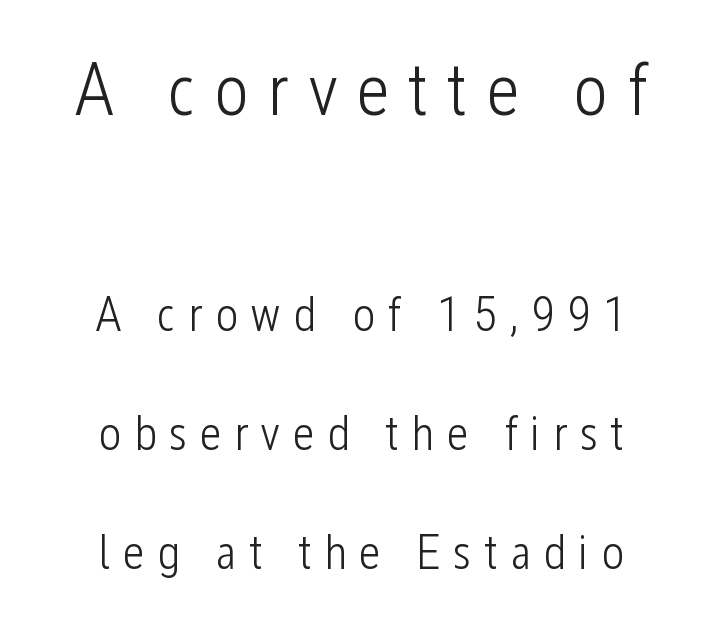
Q: Is the text bold? A: No.
Q: Is the text italic (slanted)? A: No, it is upright.
Q: Is the typeface a serif or a sans-serif typeface? A: Sans-serif.
Q: Is the text underlined? A: No.
Q: How is the paragraph aligned? A: Centered.
Q: Is the spacing between letters normal or unusually wide? A: Unusually wide.
Q: Is the spacing between lines tight, normal or loose? A: Loose.
Q: Which block of text is set in a larger size, the first (top) or the second (bottom)? A: The first (top) one.
Q: Width (condensed, normal, or wide)? A: Condensed.
Q: Stroke contrast? A: Low.
Q: x-height? A: Medium.
Q: Monospaced? A: No.
